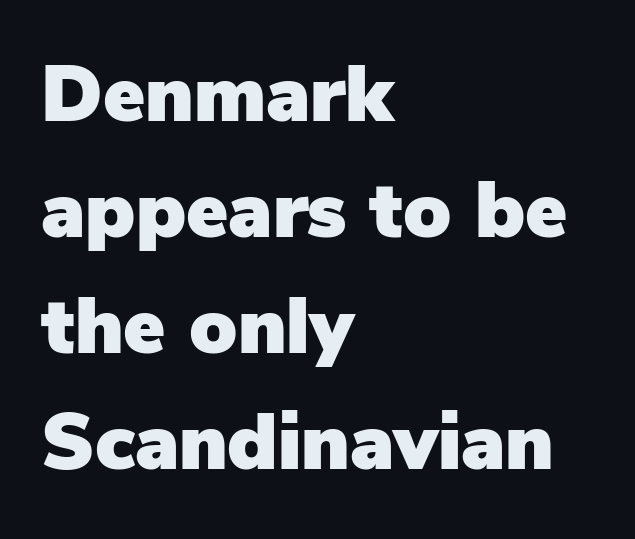
The glyphs are unaccompanied by any horizontal stroke below them. Unlike a traditional serif, this face leaves its strokes unadorned. Proportional: the letters do not fall into vertical columns. A student would call this left alignment; a typographer would say flush left, rag right.
